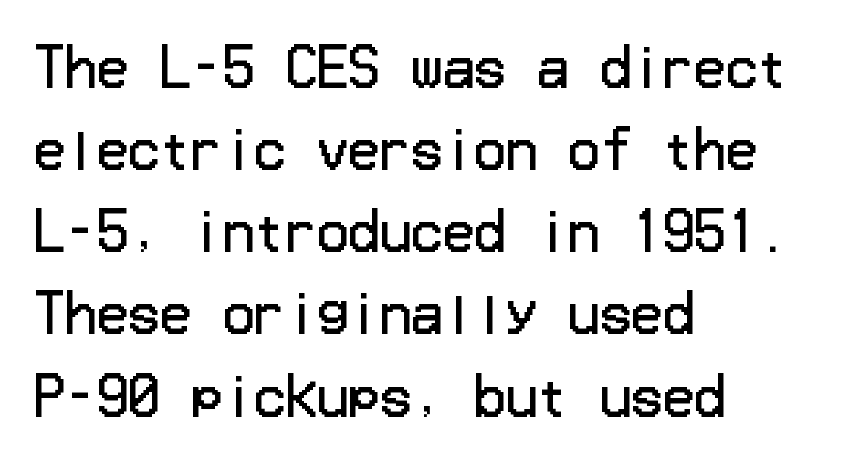
Q: Is the text bold? A: No.
Q: Is the text italic (slanted)? A: No, it is upright.
Q: Is the typeface a serif or a sans-serif typeface? A: Sans-serif.
Q: Is the text underlined? A: No.
Q: How is the paragraph aligned? A: Left-aligned.
Q: Is the spacing between letters normal or unusually wide? A: Normal.
Q: Is the spacing between lines tight, normal or loose? A: Normal.
Q: Width (condensed, normal, or wide)? A: Normal.
Q: Stroke contrast? A: Low.
Q: x-height? A: Medium.
